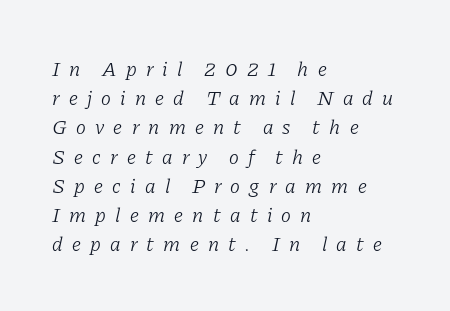
The image shows 21 px text type, italic (leaning right); set left-aligned, normal line spacing (1.39x), unusually wide letter spacing (+0.44 em), not underlined.
